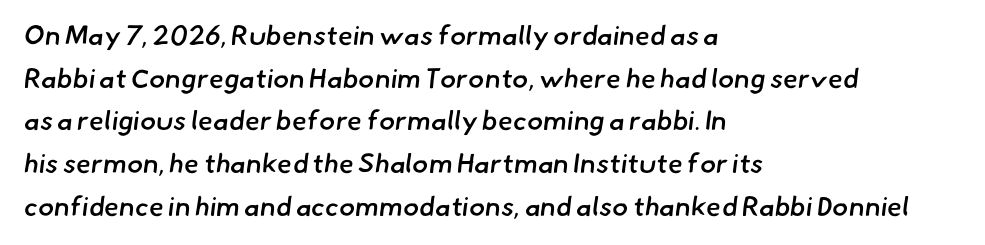
Q: Is the text bold? A: Semi-bold.
Q: Is the text underlined? A: No.
Q: How is the paragraph aligned? A: Left-aligned.
Q: Is the spacing between letters normal or unusually wide? A: Normal.
Q: Is the spacing between lines tight, normal or loose? A: Normal.
